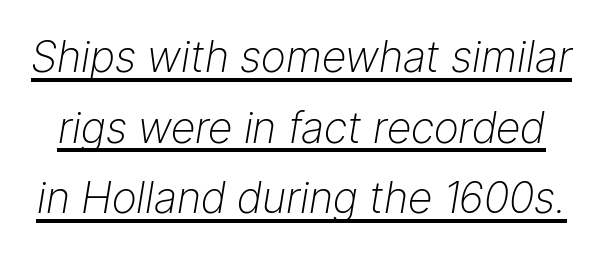
The image shows 43 px light type, italic (leaning right); set normal line spacing (1.64x), normal letter spacing, underlined; low stroke contrast and a medium x-height.
